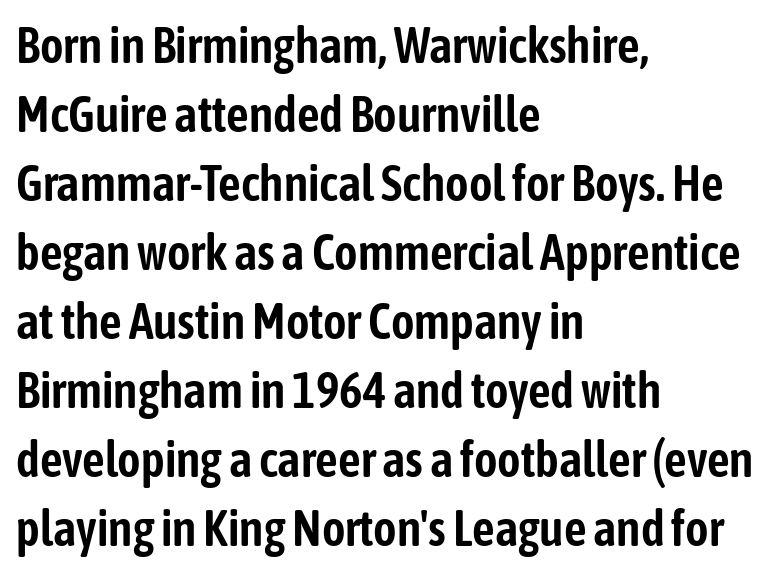
{"serif": "no", "italic": "no", "width": "condensed", "stroke_contrast": "low", "x_height": "medium", "monospaced": "no", "underline": "no", "align": "left", "line_spacing": "normal", "line_spacing_ratio": 1.38, "letter_spacing": "normal", "letter_spacing_em": 0.0, "glyph_px": 50}
